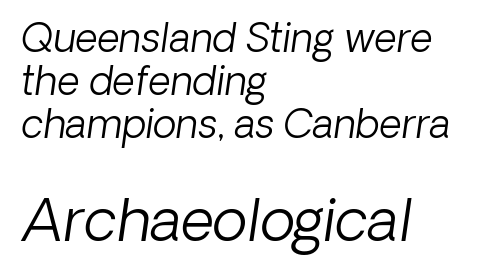
{"italic": "yes", "lean": "right", "slant_degrees": 8, "bold": "no", "weight": "light", "width": "normal", "stroke_contrast": "low", "x_height": "medium", "monospaced": "no", "underline": "no", "align": "left", "line_spacing": "tight", "line_spacing_ratio": 1.1, "letter_spacing": "normal", "letter_spacing_em": 0.0, "larger_block": "second", "size_ratio": 1.49, "glyph_px": 58}
